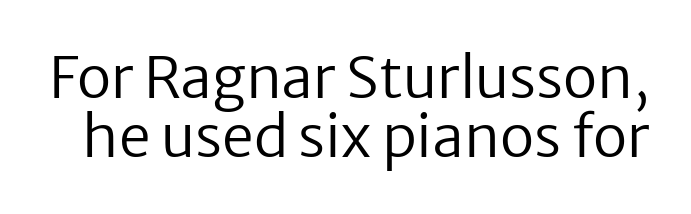
Q: Is the text bold? A: No.
Q: Is the text italic (slanted)? A: No, it is upright.
Q: Is the typeface a serif or a sans-serif typeface? A: Sans-serif.
Q: Is the text underlined? A: No.
Q: Is the spacing between letters normal or unusually wide? A: Normal.
Q: Is the spacing between lines tight, normal or loose? A: Tight.
Q: Width (condensed, normal, or wide)? A: Normal.
Q: Stroke contrast? A: Low.
Q: x-height? A: Medium.
Q: Monospaced? A: No.
